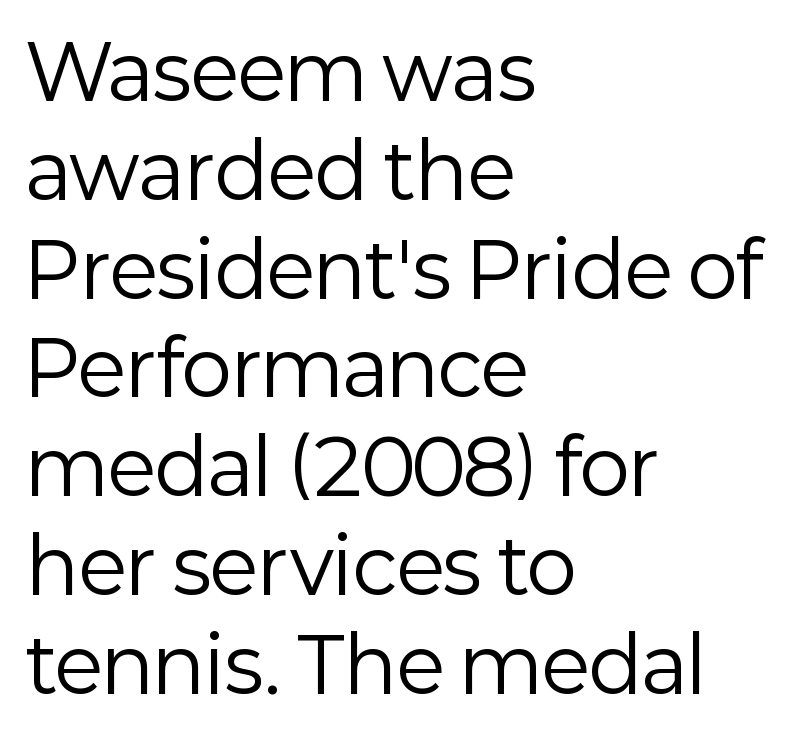
Q: Is the text bold? A: No.
Q: Is the text italic (slanted)? A: No, it is upright.
Q: Is the typeface a serif or a sans-serif typeface? A: Sans-serif.
Q: Is the text underlined? A: No.
Q: How is the paragraph aligned? A: Left-aligned.
Q: Is the spacing between letters normal or unusually wide? A: Normal.
Q: Is the spacing between lines tight, normal or loose? A: Normal.
Q: Width (condensed, normal, or wide)? A: Normal.
Q: Stroke contrast? A: Low.
Q: x-height? A: Medium.
Q: Monospaced? A: No.
